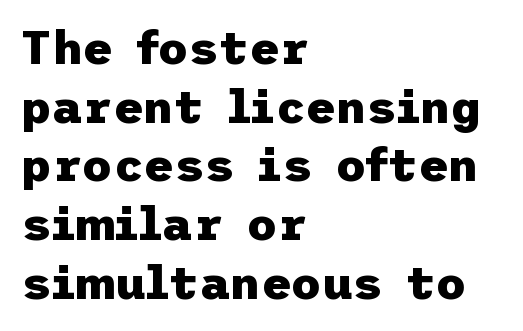
Does the leading feel generous? No, just average. Nothing unusual about the tracking: characters are spaced as the font intends. A typesetter would mark this as roman, not italic. The typesetting leans heavy: a genuine bold. Any mark beneath the type? The region is blank.
